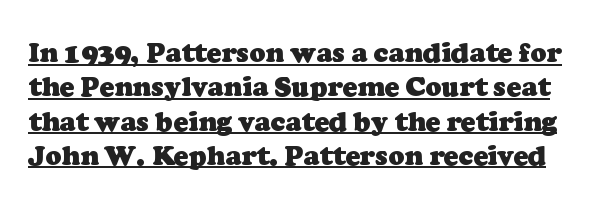
Q: Is the text bold? A: Yes.
Q: Is the text underlined? A: Yes.
Q: Is the spacing between letters normal or unusually wide? A: Normal.
Q: Is the spacing between lines tight, normal or loose? A: Normal.
